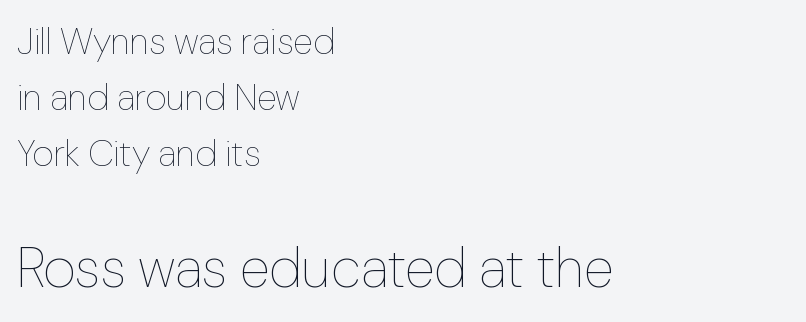
{"italic": "no", "bold": "no", "weight": "thin", "width": "normal", "stroke_contrast": "low", "x_height": "medium", "monospaced": "no", "underline": "no", "align": "left", "line_spacing": "normal", "line_spacing_ratio": 1.52, "letter_spacing": "normal", "letter_spacing_em": 0.0, "larger_block": "second", "size_ratio": 1.51, "glyph_px": 56}
